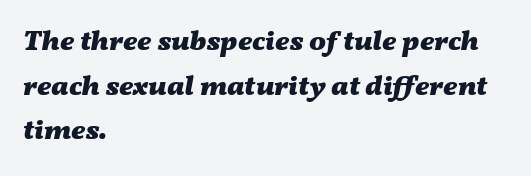
The image shows 28 px heavy, wide type, italic (leaning right); set left-aligned, normal line spacing (1.59x), normal letter spacing, not underlined; medium stroke contrast and a medium x-height.
